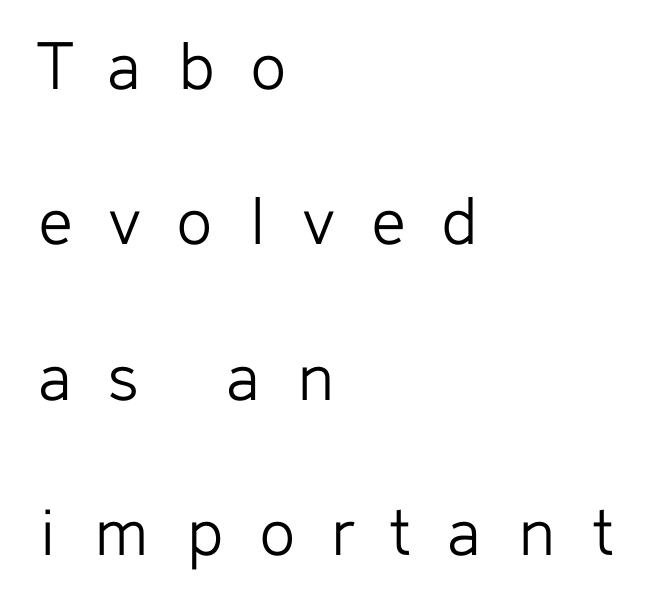
Observe the absence of serifs on each vertical stroke in this sample. A typesetter would call this proportional, since set widths differ per character. These lines stand farther apart than default settings would place them. The strokes are not fattened; the text isn't bold. The gap between lines stays unmarked. When letters stand straight like this, we call the style roman or upright.
